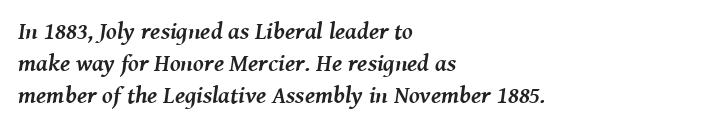
{"italic": "yes", "lean": "right", "slant_degrees": 8, "bold": "yes", "underline": "no", "align": "left", "line_spacing": "normal", "line_spacing_ratio": 1.33, "letter_spacing": "normal", "letter_spacing_em": 0.0, "glyph_px": 24}
